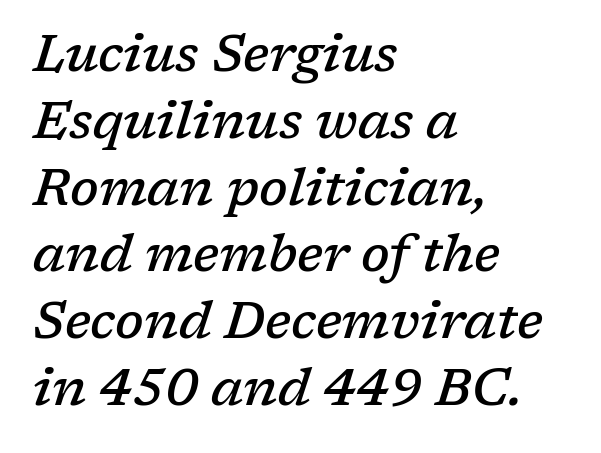
If you measured baseline to baseline, you'd find a middling distance. Proportional: the letters do not fall into vertical columns. The strokes are fattened partway — semibold, not bold. Check the space under the baseline: it is left empty.
